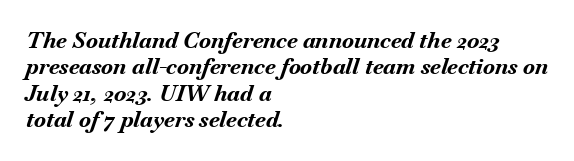
{"italic": "yes", "lean": "right", "slant_degrees": 18, "bold": "yes", "underline": "no", "align": "left", "line_spacing_ratio": 1.2, "letter_spacing": "normal", "letter_spacing_em": 0.0, "glyph_px": 22}
